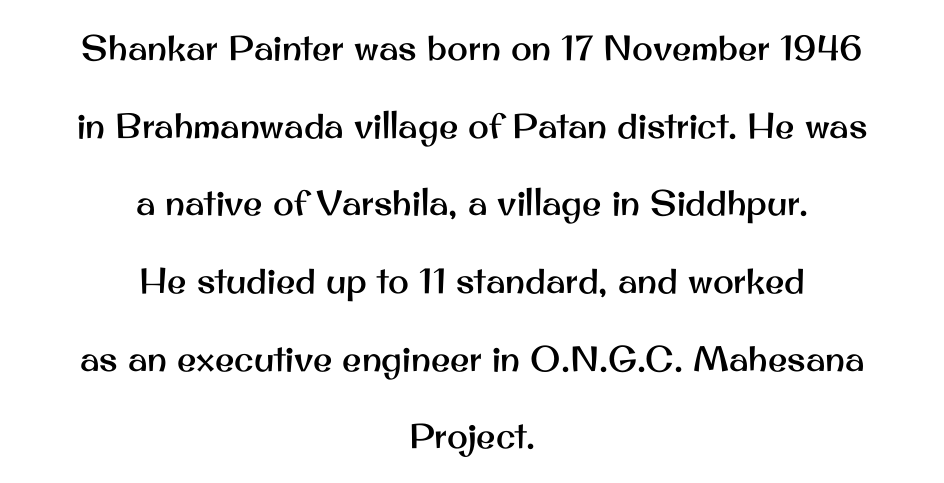
No extra tracking has been applied to these lines. The area under the type is left untouched. Classification — sans serif. Interline gaps are noticeably wide in this sample.
